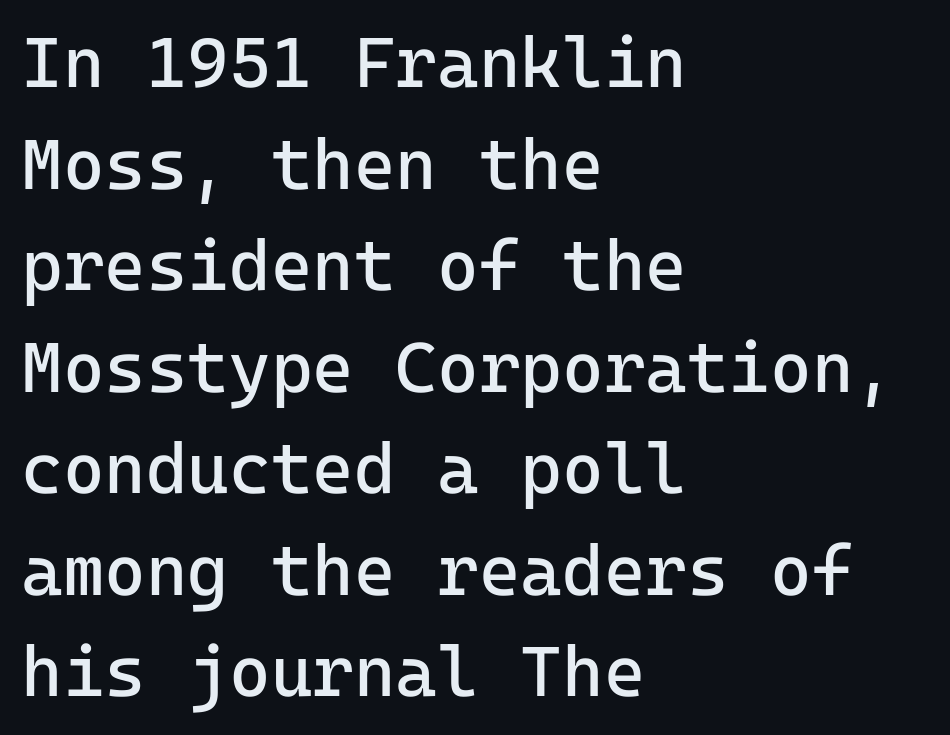
Q: Is the text bold? A: No.
Q: Is the text italic (slanted)? A: No, it is upright.
Q: Is the typeface a serif or a sans-serif typeface? A: Sans-serif.
Q: Is the text underlined? A: No.
Q: How is the paragraph aligned? A: Left-aligned.
Q: Is the spacing between letters normal or unusually wide? A: Normal.
Q: Is the spacing between lines tight, normal or loose? A: Normal.
Q: Width (condensed, normal, or wide)? A: Normal.
Q: Stroke contrast? A: Low.
Q: x-height? A: Medium.
